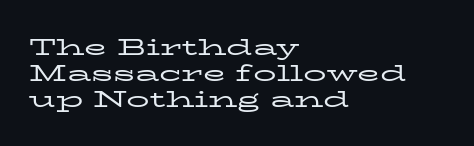
In terms of letterspacing, this is plain default setting. No heavy texture on the line: the type isn't bold. No word sits above an underline. If you drew a line through each stem, it would be perfectly vertical. These lines are set flush left with a ragged right edge. Cramped leading.
